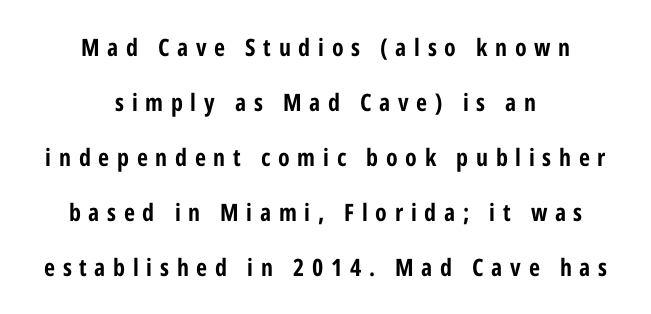
{"italic": "no", "bold": "yes", "underline": "no", "align": "center", "line_spacing": "loose", "line_spacing_ratio": 2.29, "letter_spacing": "wide", "letter_spacing_em": 0.32, "glyph_px": 24}
